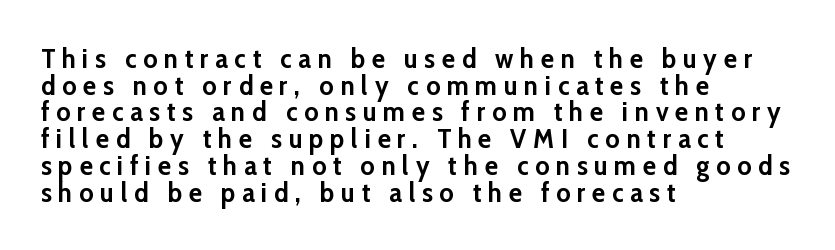
Q: Is the text bold? A: Yes.
Q: Is the text italic (slanted)? A: No, it is upright.
Q: Is the text underlined? A: No.
Q: How is the paragraph aligned? A: Left-aligned.
Q: Is the spacing between letters normal or unusually wide? A: Unusually wide.
Q: Is the spacing between lines tight, normal or loose? A: Tight.
